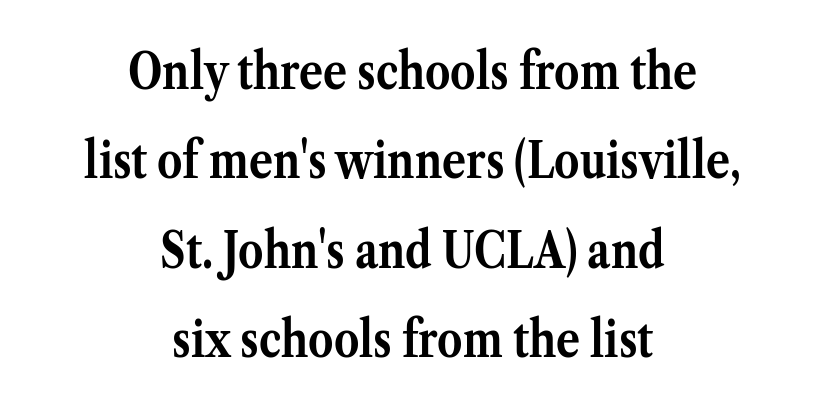
The image shows 50 px semibold serif type, upright; set centered, line spacing 1.79x, normal letter spacing, not underlined; medium stroke contrast and a medium x-height.
